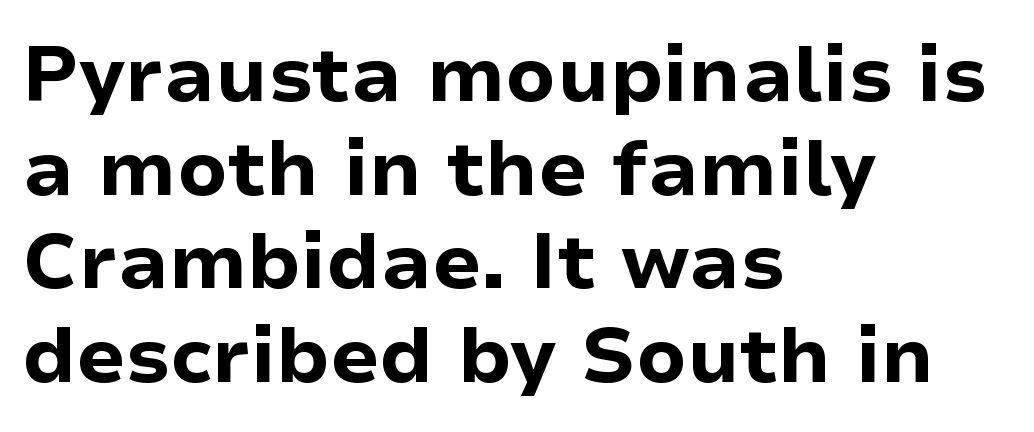
You could not count columns in this text — the font is proportionally spaced. The lines in this sample share a left origin and differ only in where they stop. Words float on clear page, feet unadorned. Does the weight exceed regular? Yes, all the way to bold.
